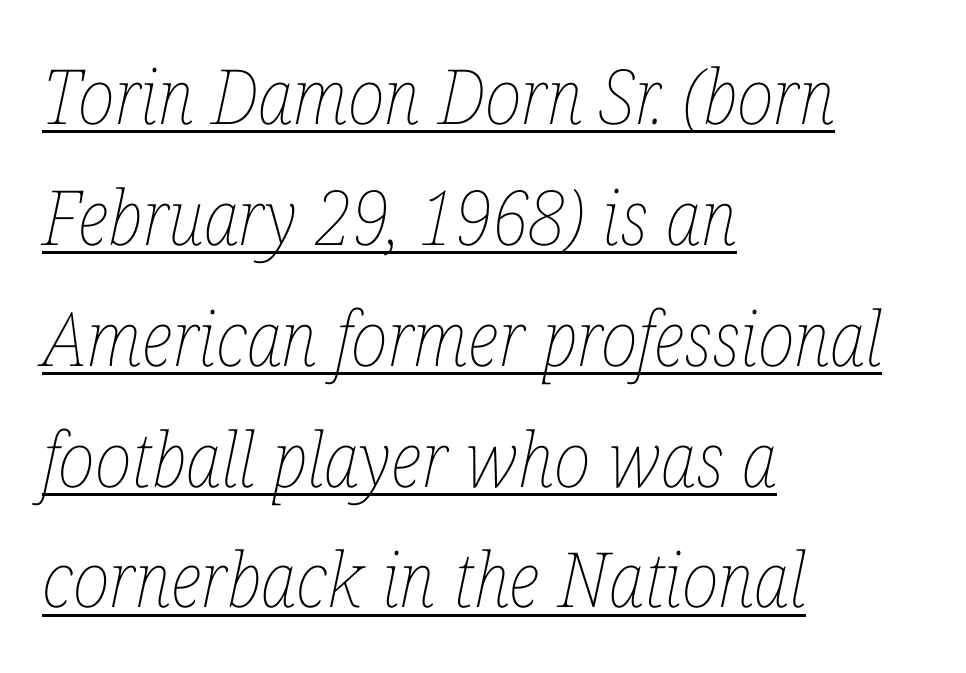
{"italic": "yes", "lean": "right", "slant_degrees": 12, "bold": "no", "weight": "thin", "width": "condensed", "stroke_contrast": "low", "x_height": "medium", "monospaced": "no", "underline": "yes", "align": "left", "line_spacing": "normal", "line_spacing_ratio": 1.59, "letter_spacing": "normal", "letter_spacing_em": 0.0, "glyph_px": 76}
